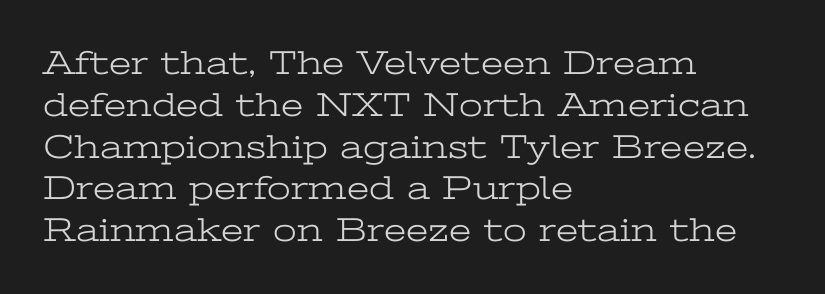
{"serif": "yes", "italic": "no", "bold": "no", "weight": "light", "width": "wide", "stroke_contrast": "low", "x_height": "medium", "monospaced": "no", "underline": "no", "align": "left", "line_spacing_ratio": 1.23, "letter_spacing": "normal", "letter_spacing_em": 0.0, "glyph_px": 34}
